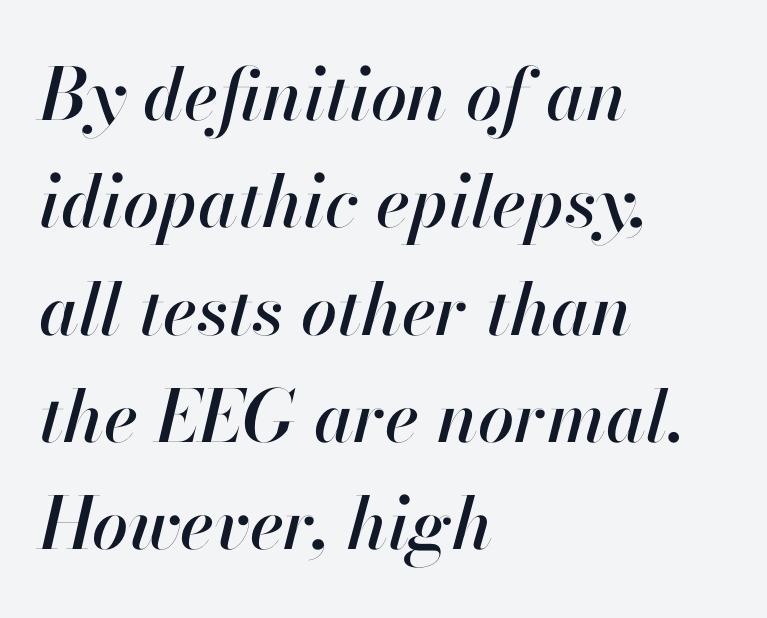
Q: Is the text italic (slanted)? A: Yes, it leans right by about 13 degrees.
Q: Is the text underlined? A: No.
Q: How is the paragraph aligned? A: Left-aligned.
Q: Is the spacing between letters normal or unusually wide? A: Normal.
Q: Is the spacing between lines tight, normal or loose? A: Normal.
Q: Width (condensed, normal, or wide)? A: Normal.
Q: Stroke contrast? A: High.
Q: x-height? A: Small.
Q: Monospaced? A: No.
